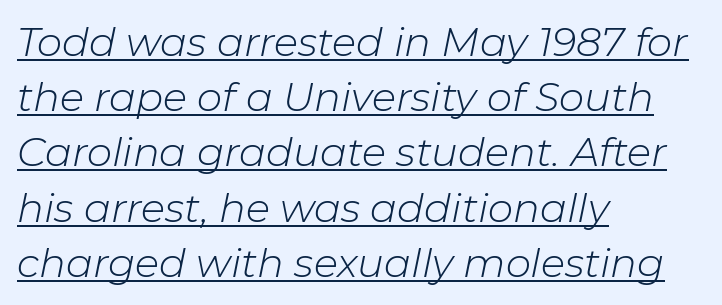
The image shows 40 px light type, italic (leaning right); set left-aligned, normal line spacing (1.38x), normal letter spacing, underlined; low stroke contrast and a medium x-height.
